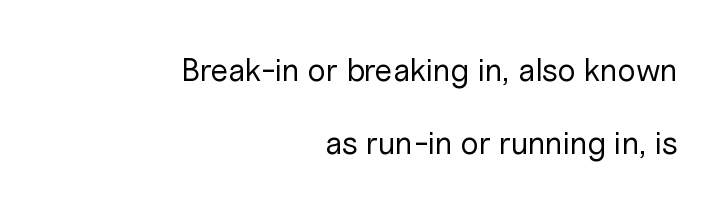
{"serif": "no", "italic": "no", "bold": "no", "weight": "regular", "width": "normal", "stroke_contrast": "low", "x_height": "medium", "monospaced": "no", "underline": "no", "align": "right", "line_spacing": "loose", "line_spacing_ratio": 2.28, "letter_spacing": "normal", "letter_spacing_em": 0.0, "glyph_px": 32}
